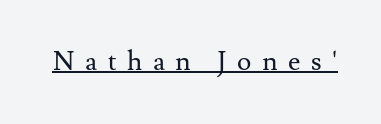
It's the straight-up-and-down kind of type. Heaviness? Minimal to ordinary, like unemphasized prose. Does a line run under the words? Yes, clearly. A typesetter would call this heavily tracked-out type.
